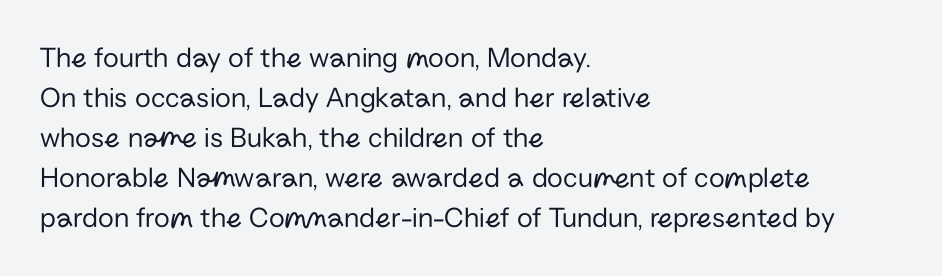
{"serif": "no", "italic": "no", "bold": "no", "weight": "regular", "width": "normal", "stroke_contrast": "low", "x_height": "medium", "monospaced": "no", "underline": "no", "align": "left", "line_spacing": "normal", "line_spacing_ratio": 1.38, "letter_spacing": "normal", "letter_spacing_em": 0.0, "glyph_px": 29}
